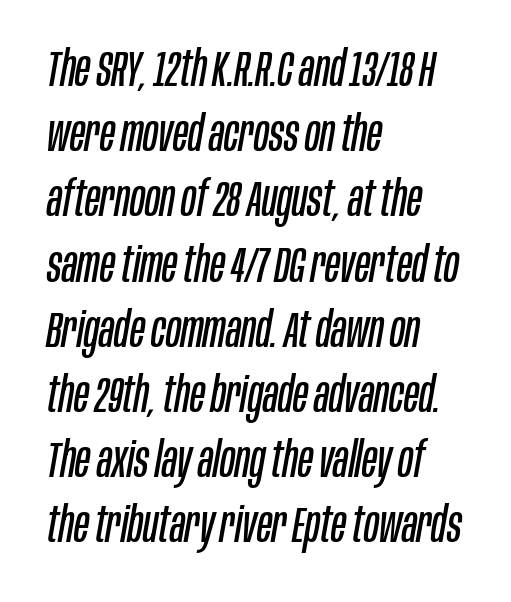
A bare baseline throughout the passage. Slant detected: the letters are inclined. Each word holds together tightly as a unit, with standard inter-letter gaps. Here the designer chose a conventional face with non-uniform glyph widths.
